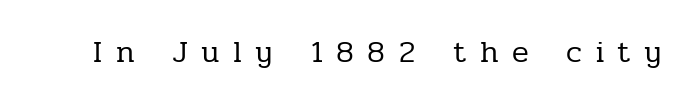
{"serif": "yes", "italic": "no", "bold": "no", "weight": "regular", "width": "normal", "stroke_contrast": "low", "x_height": "medium", "monospaced": "no", "underline": "no", "letter_spacing": "wide", "letter_spacing_em": 0.43, "glyph_px": 31}
